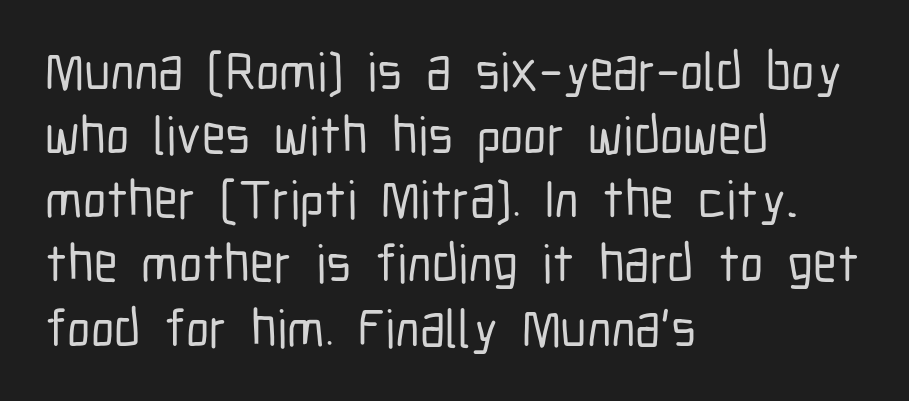
{"serif": "no", "italic": "no", "width": "condensed", "stroke_contrast": "low", "x_height": "medium", "monospaced": "no", "underline": "no", "align": "left", "line_spacing_ratio": 1.21, "letter_spacing": "normal", "letter_spacing_em": 0.0, "glyph_px": 53}
